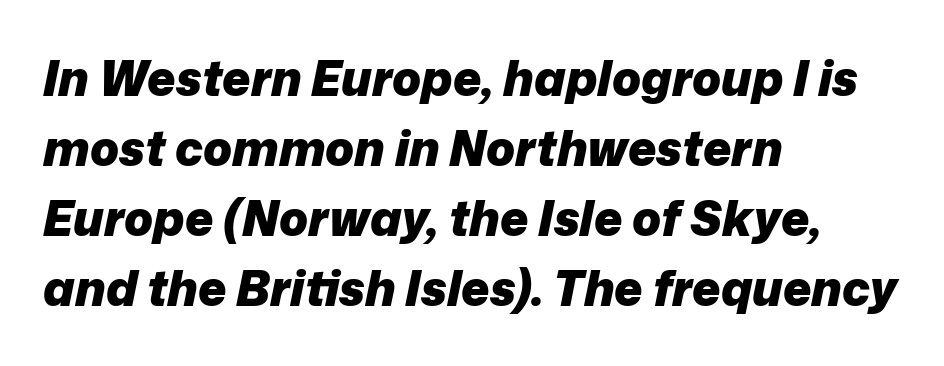
Students, observe: this is what conventionally led text looks like. Is the type slanted? Yes — the strokes lean at a clear angle. Glance below the letters and you will spot only blank space. Left-aligned paragraph, ragged on the right. The gaps between neighbouring characters are ordinary and unremarkable.
